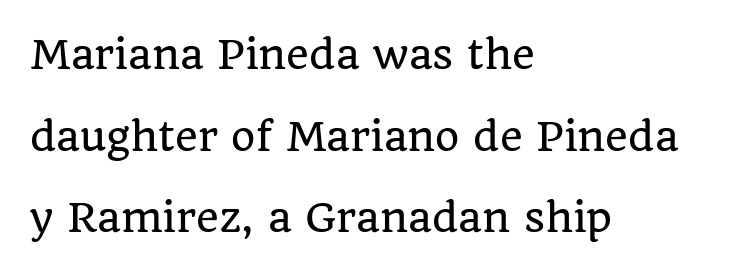
You could call the tracking neutral — neither tight nor loose. This block would shrink considerably if given ordinary leading; it's expanded now. This sample is left-justified, so line endings fall wherever the words run out. A roman cut, with each character standing at attention.
